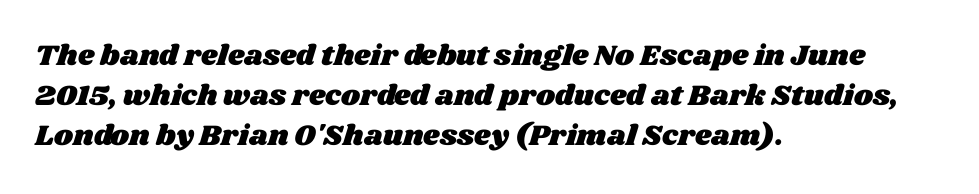
Q: Is the text underlined? A: No.
Q: How is the paragraph aligned? A: Left-aligned.
Q: Is the spacing between letters normal or unusually wide? A: Normal.
Q: Is the spacing between lines tight, normal or loose? A: Normal.
Q: Width (condensed, normal, or wide)? A: Wide.
Q: Stroke contrast? A: Medium.
Q: x-height? A: Large.
Q: Monospaced? A: No.
